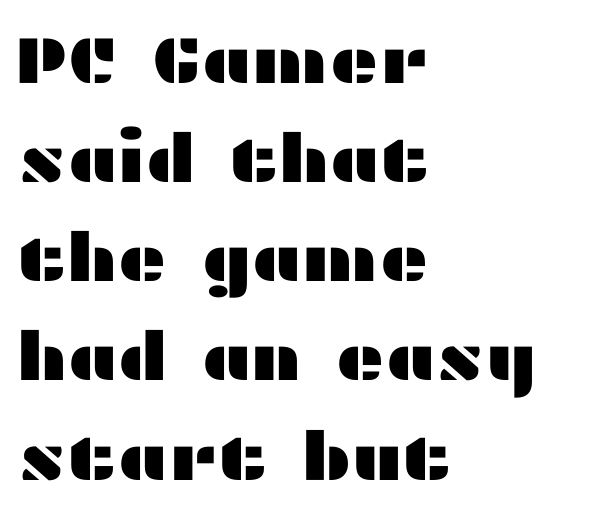
The image shows 67 px wide sans-serif type, upright; set left-aligned, normal line spacing (1.48x), normal letter spacing, not underlined; medium stroke contrast and a medium x-height.
